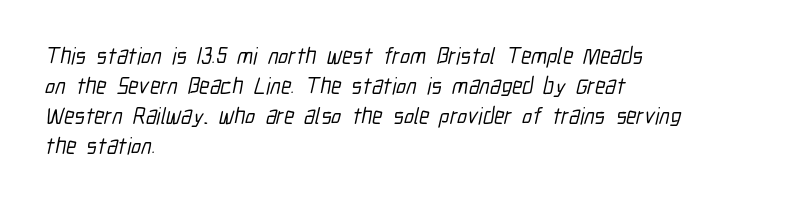
Interline gaps are of average width in this sample. Underlining? Definitely not there. Short note: letters normally spaced. Where is the straight margin? On the left.
